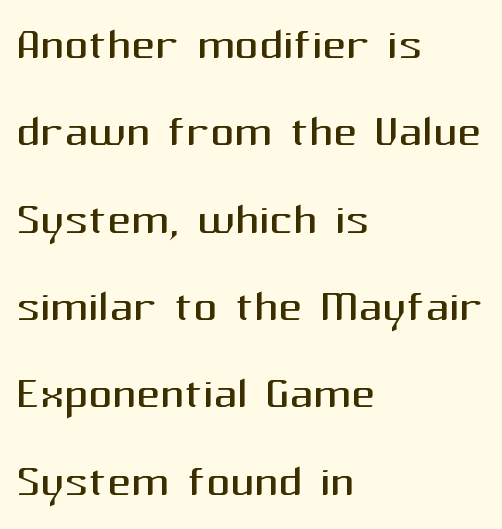
{"serif": "no", "italic": "no", "bold": "no", "weight": "regular", "width": "normal", "stroke_contrast": "medium", "x_height": "medium", "monospaced": "no", "underline": "no", "align": "left", "line_spacing": "normal", "line_spacing_ratio": 1.48, "letter_spacing": "normal", "letter_spacing_em": 0.0, "glyph_px": 59}
